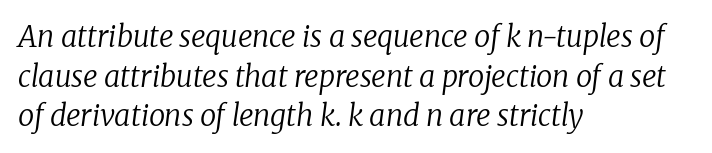
{"serif": "yes", "italic": "yes", "lean": "right", "slant_degrees": 8, "bold": "no", "weight": "regular", "width": "normal", "stroke_contrast": "low", "x_height": "medium", "monospaced": "no", "underline": "no", "align": "left", "line_spacing": "normal", "line_spacing_ratio": 1.37, "letter_spacing": "normal", "letter_spacing_em": 0.0, "glyph_px": 29}
